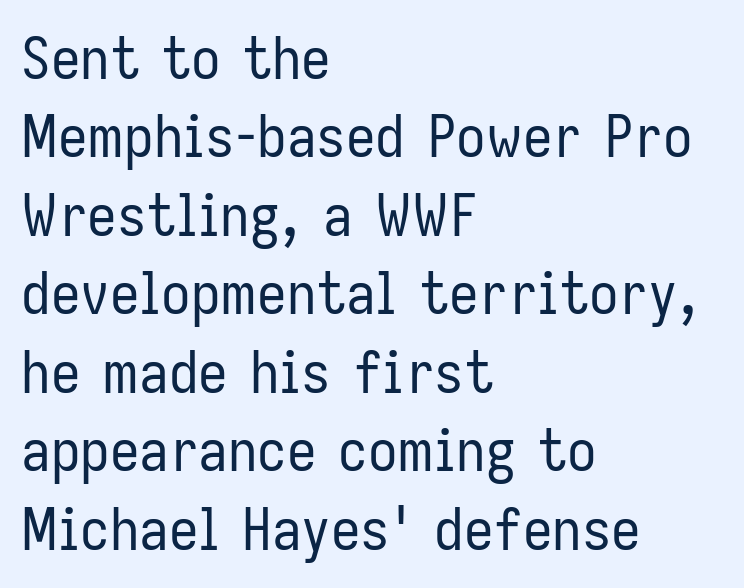
The image shows 59 px regular-weight, condensed sans-serif type, upright; set left-aligned, normal line spacing (1.33x), normal letter spacing, not underlined; low stroke contrast and a medium x-height.
